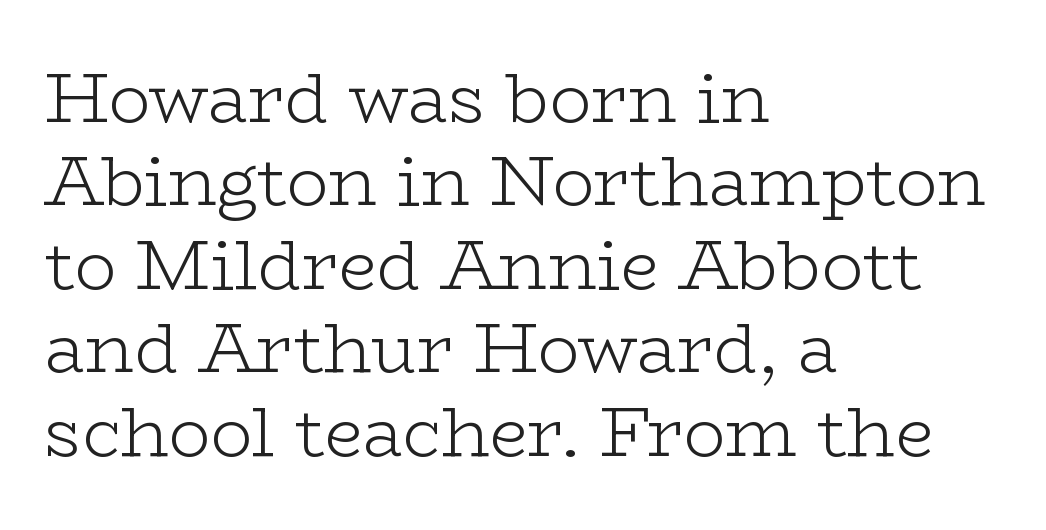
The image shows 69 px light, wide serif type, upright; set left-aligned, line spacing 1.21x, normal letter spacing, not underlined; low stroke contrast and a medium x-height.
